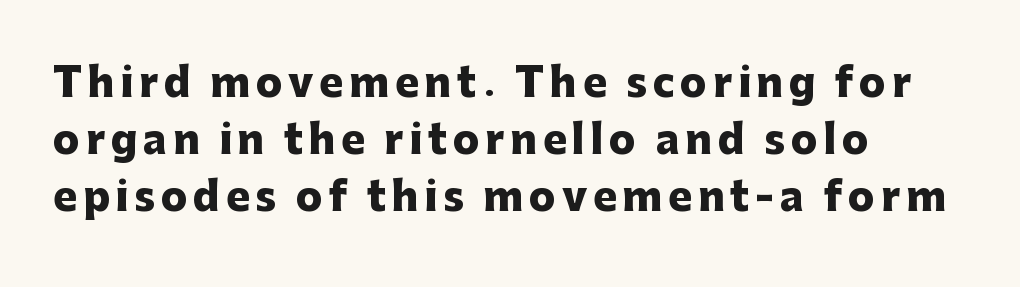
The image shows 40 px heavy sans-serif type, upright; set left-aligned, normal line spacing (1.42x), not underlined; low stroke contrast and a medium x-height.
